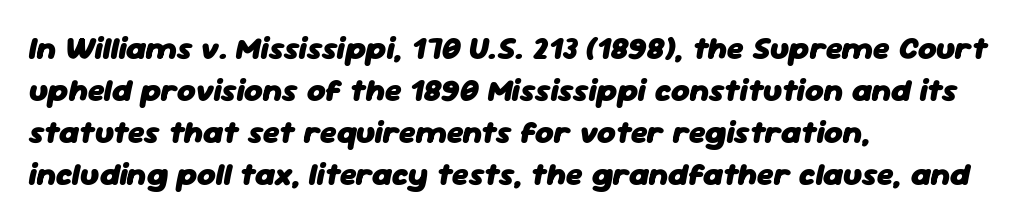
{"italic": "yes", "lean": "right", "slant_degrees": 11, "bold": "yes", "weight": "heavy", "width": "normal", "stroke_contrast": "low", "x_height": "medium", "monospaced": "no", "underline": "no", "align": "left", "line_spacing": "normal", "line_spacing_ratio": 1.31, "letter_spacing": "normal", "letter_spacing_em": 0.0, "glyph_px": 32}
